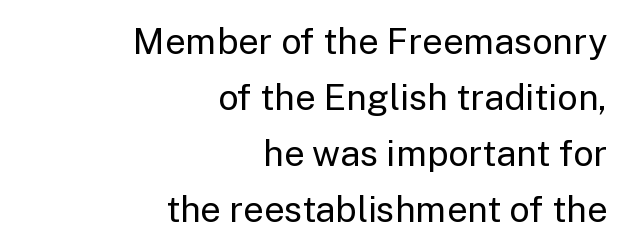
{"serif": "no", "italic": "no", "bold": "no", "weight": "regular", "width": "normal", "stroke_contrast": "low", "x_height": "medium", "monospaced": "no", "underline": "no", "align": "right", "line_spacing": "normal", "line_spacing_ratio": 1.56, "letter_spacing": "normal", "letter_spacing_em": 0.0, "glyph_px": 36}
